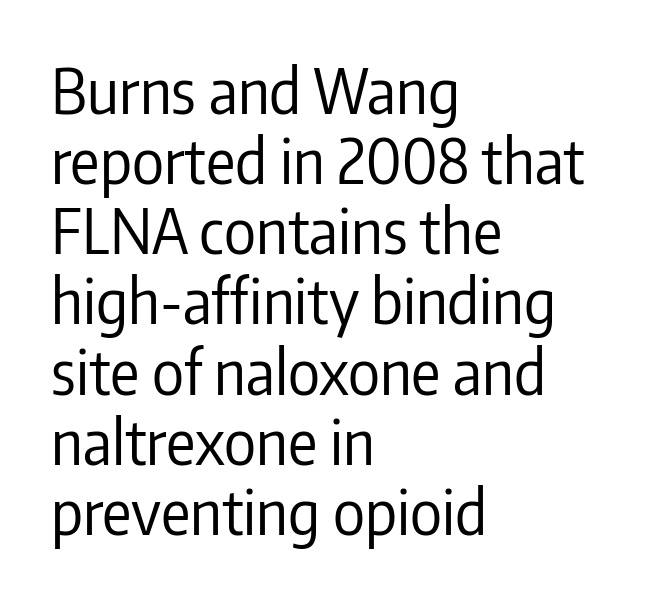
Q: Is the text bold? A: No.
Q: Is the text italic (slanted)? A: No, it is upright.
Q: Is the typeface a serif or a sans-serif typeface? A: Sans-serif.
Q: Is the text underlined? A: No.
Q: How is the paragraph aligned? A: Left-aligned.
Q: Is the spacing between letters normal or unusually wide? A: Normal.
Q: Is the spacing between lines tight, normal or loose? A: Tight.
Q: Width (condensed, normal, or wide)? A: Condensed.
Q: Stroke contrast? A: Low.
Q: x-height? A: Medium.
Q: Monospaced? A: No.
